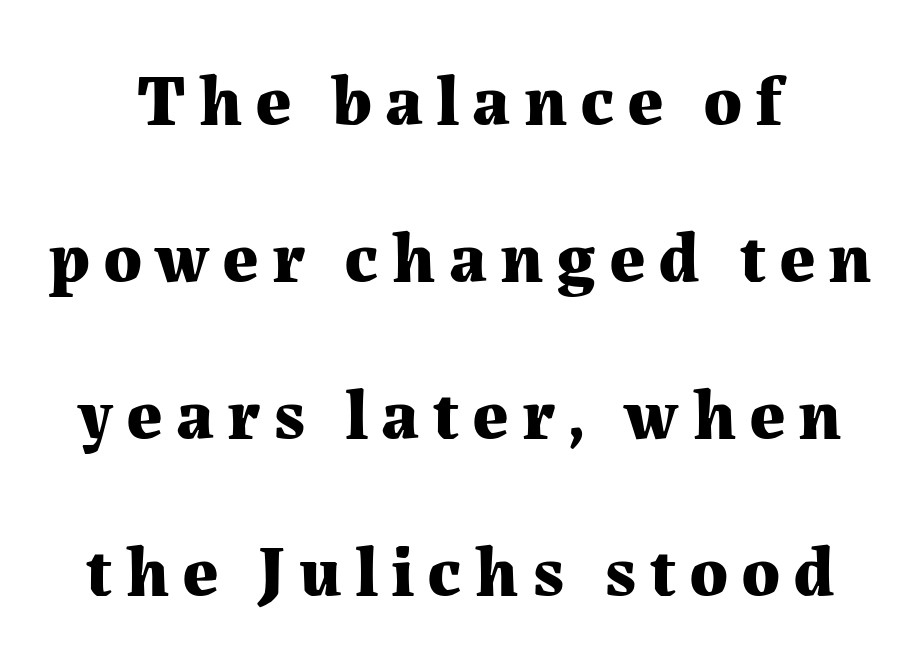
When letters stand straight like this, we call the style roman or upright. A clean baseline with only descenders dipping below it. Is this a fixed-width face? No — the glyphs have proportional, varying widths. The passage shown is typeset with a serif family. The passage shown stacks its lines with a broad gap.
